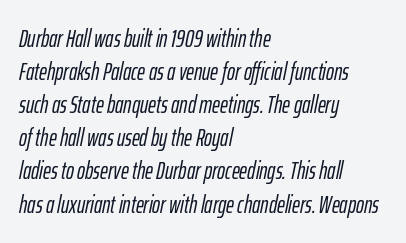
{"italic": "yes", "lean": "right", "slant_degrees": 12, "underline": "no", "align": "left", "line_spacing": "normal", "line_spacing_ratio": 1.38, "letter_spacing": "normal", "letter_spacing_em": 0.0, "glyph_px": 24}
